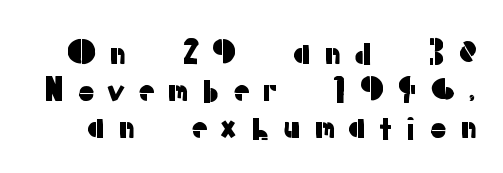
The image shows 32 px sans-serif type, upright; set line spacing 1.16x, unusually wide letter spacing (+0.34 em), not underlined; low stroke contrast and a medium x-height.
